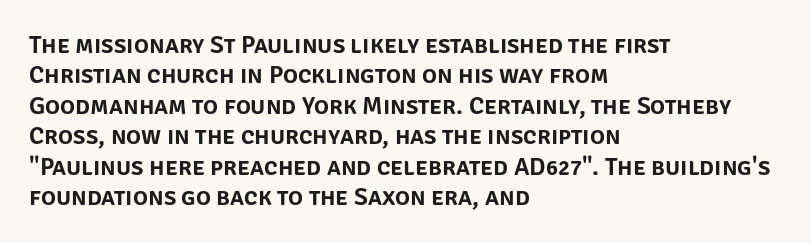
The image shows 25 px text type, upright; set left-aligned, line spacing 1.22x, normal letter spacing, not underlined.
